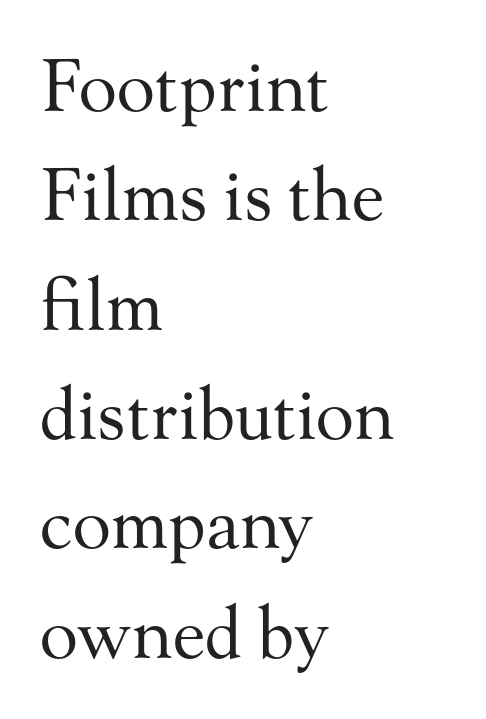
{"serif": "yes", "italic": "no", "bold": "no", "weight": "regular", "width": "normal", "stroke_contrast": "medium", "x_height": "small", "monospaced": "no", "underline": "no", "align": "left", "line_spacing": "normal", "line_spacing_ratio": 1.54, "letter_spacing": "normal", "letter_spacing_em": 0.0, "glyph_px": 71}
